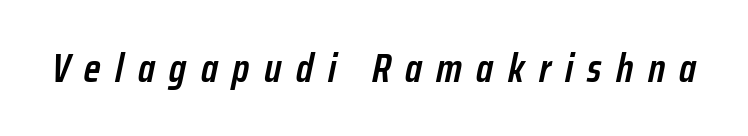
Q: Is the text bold? A: Semi-bold.
Q: Is the text italic (slanted)? A: Yes, it leans right by about 12 degrees.
Q: Is the text underlined? A: No.
Q: Is the spacing between letters normal or unusually wide? A: Unusually wide.
Q: Width (condensed, normal, or wide)? A: Condensed.
Q: Stroke contrast? A: Low.
Q: x-height? A: Medium.
Q: Monospaced? A: No.
